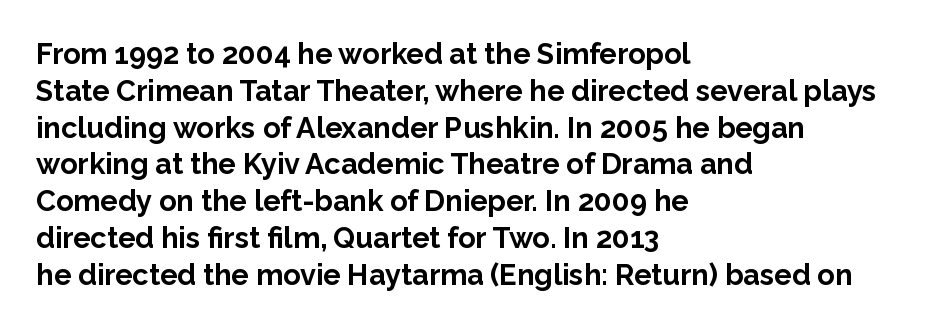
{"serif": "no", "italic": "no", "bold": "yes", "weight": "bold", "width": "normal", "stroke_contrast": "low", "x_height": "medium", "monospaced": "no", "underline": "no", "align": "left", "line_spacing": "normal", "line_spacing_ratio": 1.27, "letter_spacing": "normal", "letter_spacing_em": 0.0, "glyph_px": 29}
